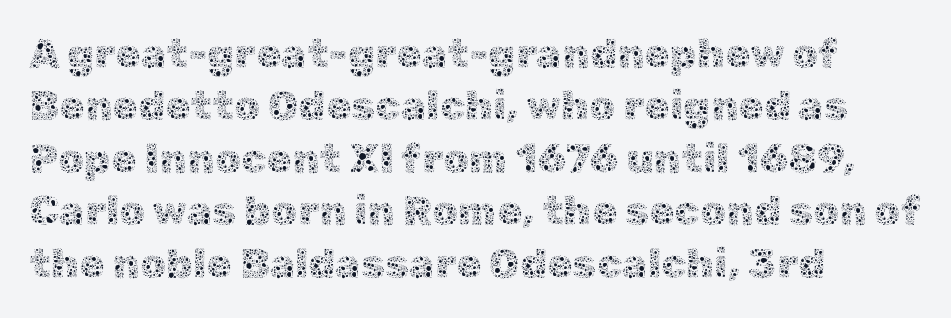
The image shows 41 px thin type, upright; set left-aligned, normal line spacing (1.28x), normal letter spacing, not underlined; a medium x-height.
